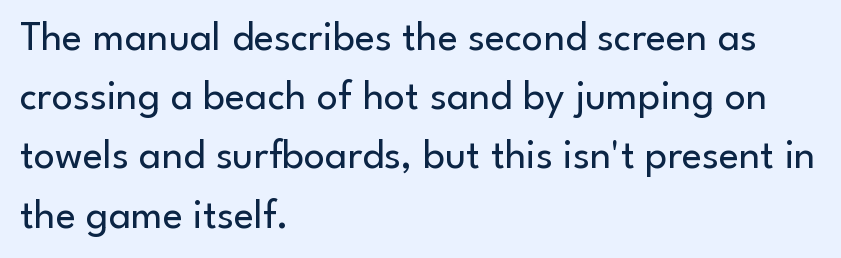
Between one letter and the next there's only the usual sliver of space. Ordinary non-slanted type is in use. These lines are rendered in a variable-pitch font. The compositor pushed each line to the left boundary.
